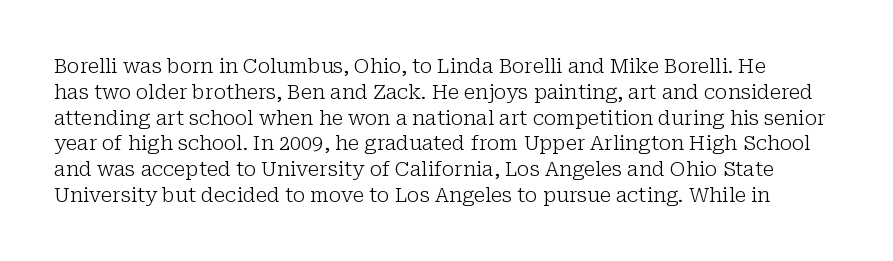
Q: Is the text bold? A: No.
Q: Is the text italic (slanted)? A: No, it is upright.
Q: Is the text underlined? A: No.
Q: Is the spacing between letters normal or unusually wide? A: Normal.
Q: Is the spacing between lines tight, normal or loose? A: Normal.
